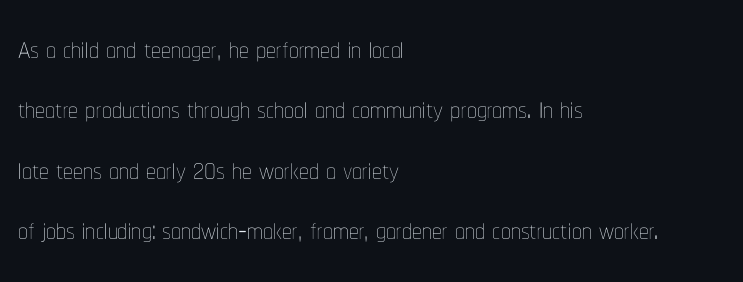
Q: Is the text bold? A: No.
Q: Is the text italic (slanted)? A: No, it is upright.
Q: Is the text underlined? A: No.
Q: How is the paragraph aligned? A: Left-aligned.
Q: Is the spacing between letters normal or unusually wide? A: Normal.
Q: Is the spacing between lines tight, normal or loose? A: Normal.
Q: Width (condensed, normal, or wide)? A: Condensed.
Q: Stroke contrast? A: Low.
Q: x-height? A: Medium.
Q: Monospaced? A: No.
